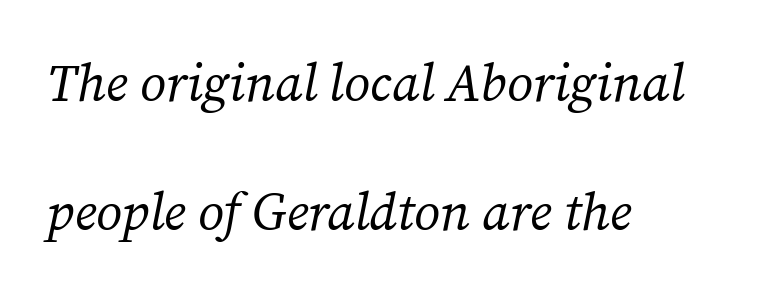
The image shows 52 px regular-weight serif type, italic (leaning right); set left-aligned, loose line spacing (2.49x), normal letter spacing, not underlined; medium stroke contrast and a medium x-height.
